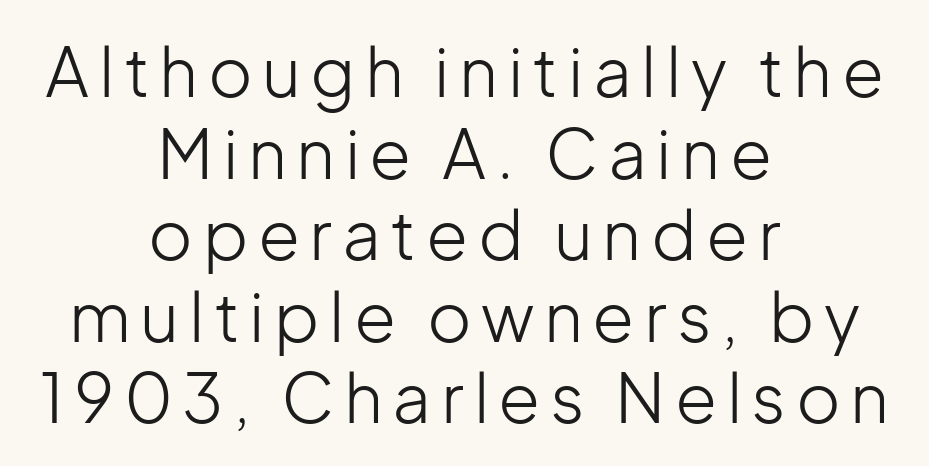
The rendering uses natural spacing where letterforms have individual widths. This is roman type, the default non-slanted kind. The letters carry no serifs — their stems end cleanly without finishing strokes. Every row of glyphs is offset so its center matches the block's center. Is this a heavy cut? Hardly; it is regular or lighter. Just letters on the line, the space beneath them empty.
